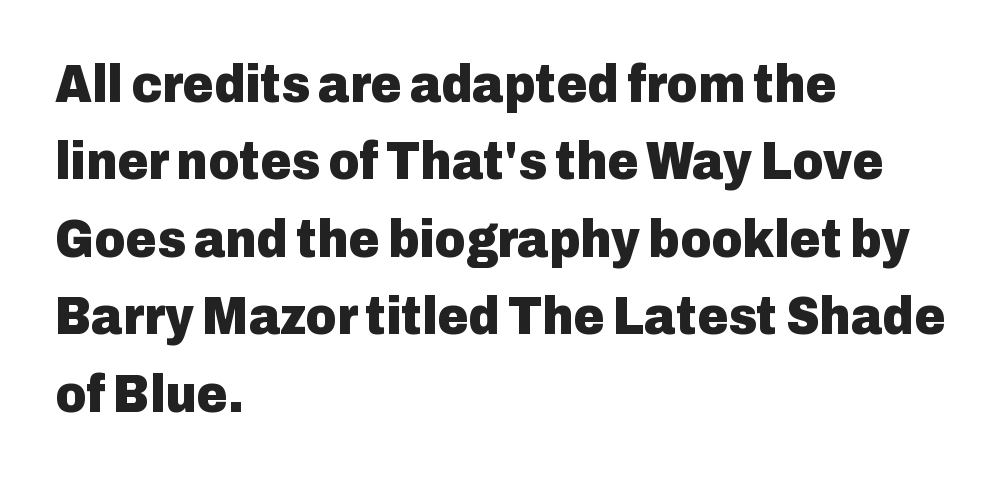
{"serif": "no", "italic": "no", "bold": "yes", "weight": "heavy", "width": "normal", "stroke_contrast": "low", "x_height": "medium", "monospaced": "no", "underline": "no", "align": "left", "line_spacing": "normal", "line_spacing_ratio": 1.46, "letter_spacing": "normal", "letter_spacing_em": 0.0, "glyph_px": 53}
